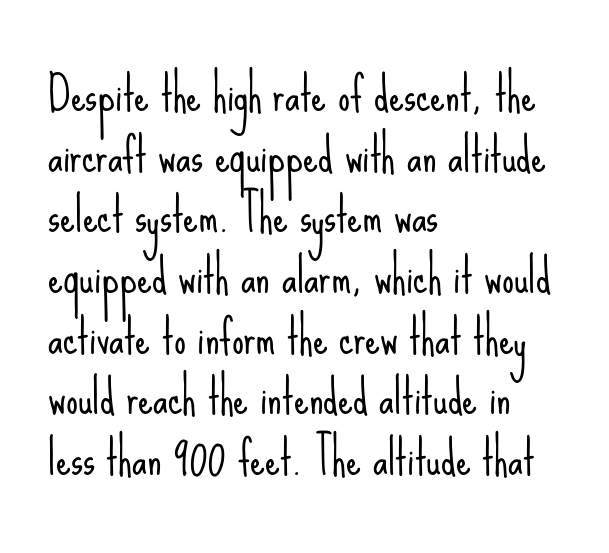
Nope, not italic — everything's standing straight. These lines keep a tight, regular rhythm from letter to letter. Underline: absent. Does the copy run flush right? No — it runs flush left. These lines sit exactly where default settings would place them.
